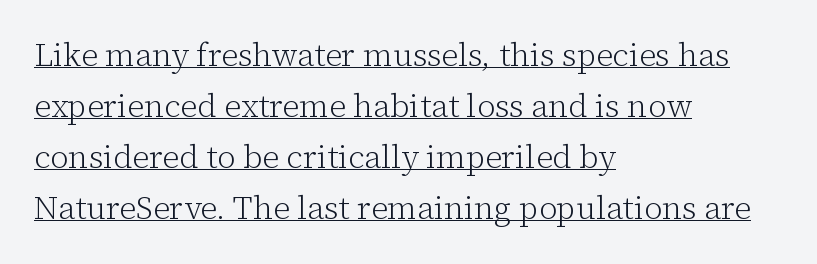
The paragraph shown leans on its left margin. Varying glyph widths throughout — classic text-font behaviour. Honestly, the letter spacing is just normal — you wouldn't notice it. In terms of leading, this rendering sits right in the middle. A light-to-regular cut is what we see here.
